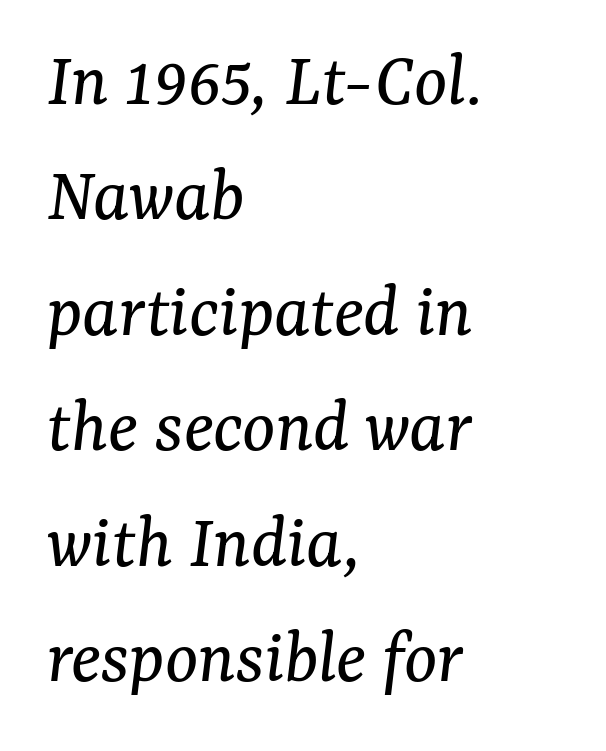
{"serif": "yes", "italic": "yes", "lean": "right", "slant_degrees": 7, "bold": "no", "weight": "regular", "width": "normal", "stroke_contrast": "medium", "x_height": "medium", "monospaced": "no", "underline": "no", "align": "left", "line_spacing": "normal", "line_spacing_ratio": 1.48, "letter_spacing": "normal", "letter_spacing_em": 0.0, "glyph_px": 78}
